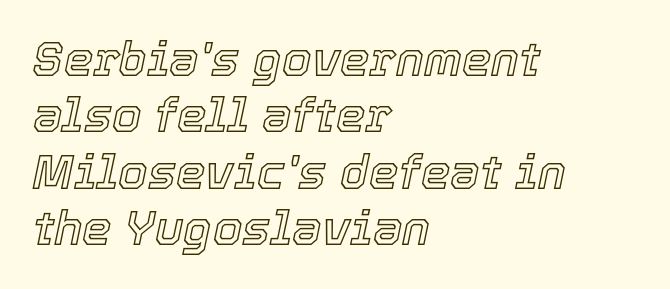
The strip under each line holds only bare page. Characters are canted at an angle relative to the baseline's perpendicular. Line beginnings align vertically; line endings do not. The rendering uses natural spacing where letterforms have individual widths. Letter spacing: default.
